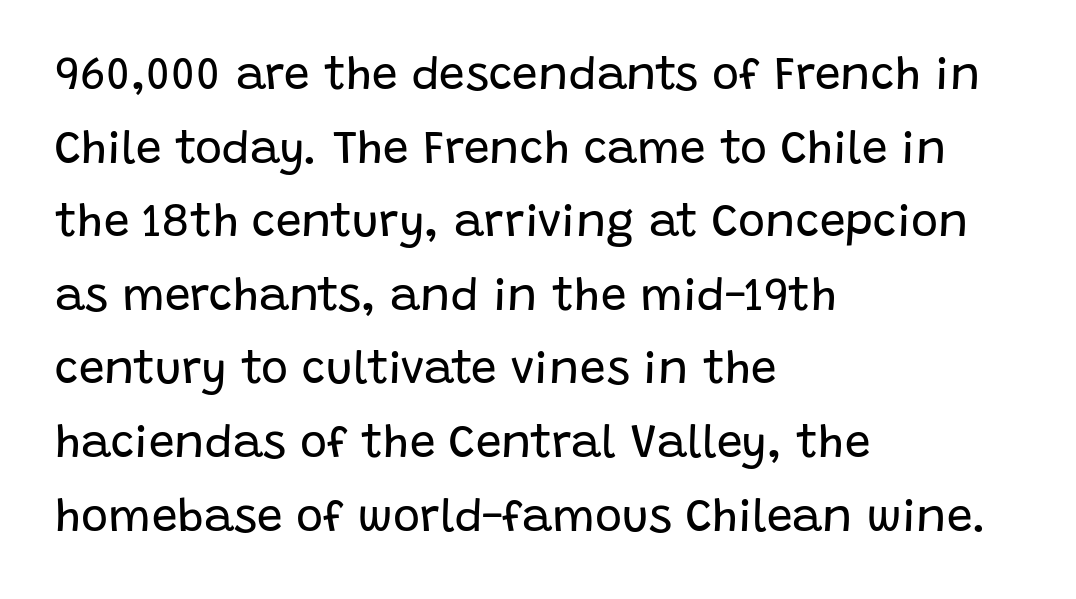
The letters stand straight up with perfectly vertical stems. The text was rendered using a sans face with plain stroke endings. Weight class: somewhere from thin through regular. Honestly, the letter spacing is just normal — you wouldn't notice it.
